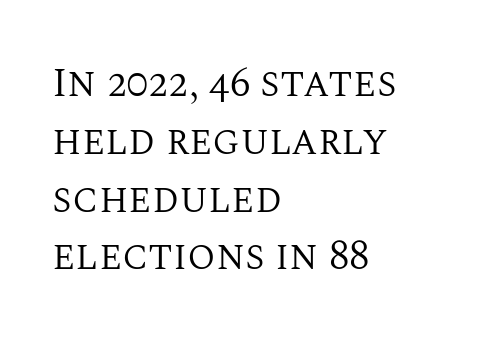
The image shows 41 px regular-weight serif type, upright; set left-aligned, normal line spacing (1.41x), normal letter spacing, not underlined; medium stroke contrast and a large x-height.
